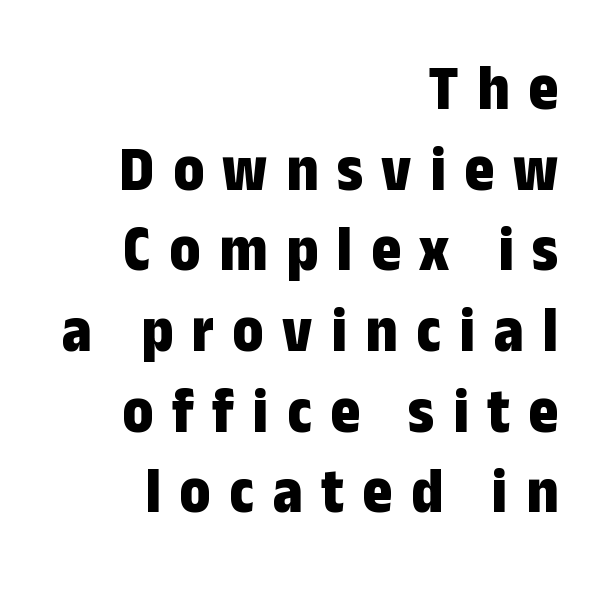
The image shows 64 px bold, condensed sans-serif type, upright; set right-aligned, normal line spacing (1.26x), unusually wide letter spacing (+0.29 em), not underlined; low stroke contrast and a medium x-height.
